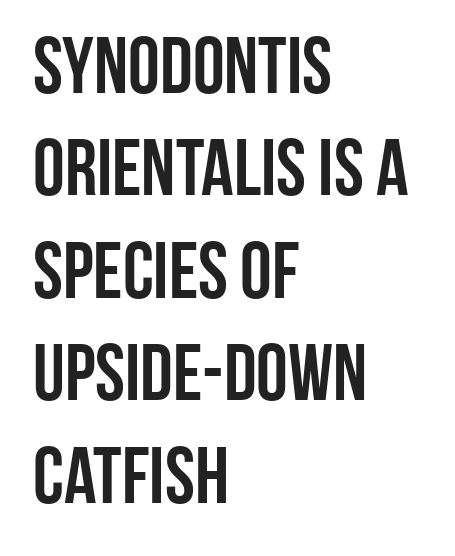
{"serif": "no", "italic": "no", "width": "condensed", "stroke_contrast": "low", "x_height": "large", "monospaced": "no", "underline": "no", "align": "left", "line_spacing": "normal", "line_spacing_ratio": 1.28, "letter_spacing": "normal", "letter_spacing_em": 0.0, "glyph_px": 80}
